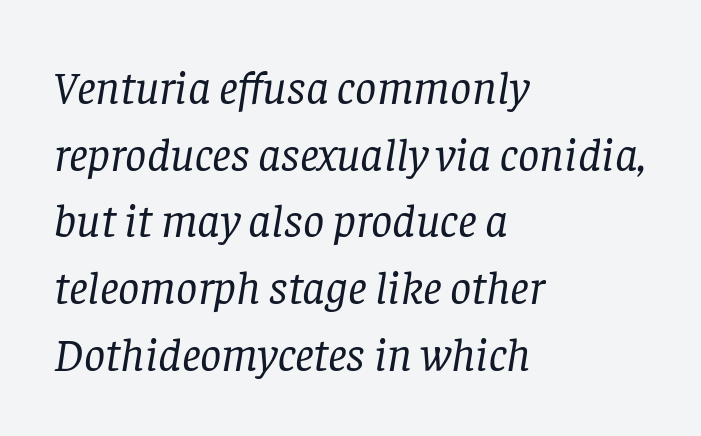
Proportional: the letters do not fall into vertical columns. The passage shown has conventional tracking throughout. Rows of type keep a routine distance in the vertical direction. Is the type slanted? Yes — the strokes lean at a clear angle. Font category for this specimen: serif. The words here are not underlined.
